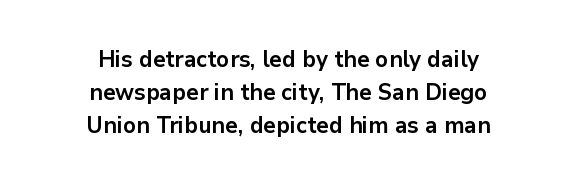
The image shows 23 px bold type, upright; set centered, normal line spacing (1.43x), normal letter spacing, not underlined.
